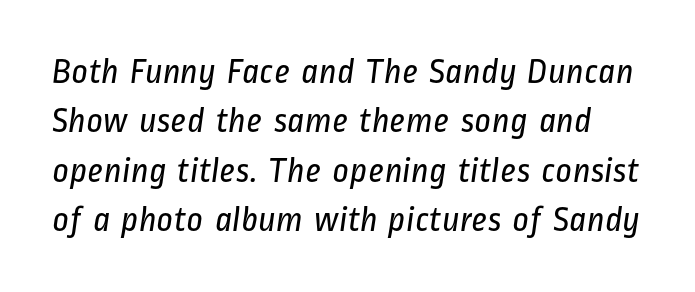
The image shows 36 px regular-weight, condensed sans-serif type; set normal line spacing (1.37x), normal letter spacing, not underlined; low stroke contrast and a medium x-height.
